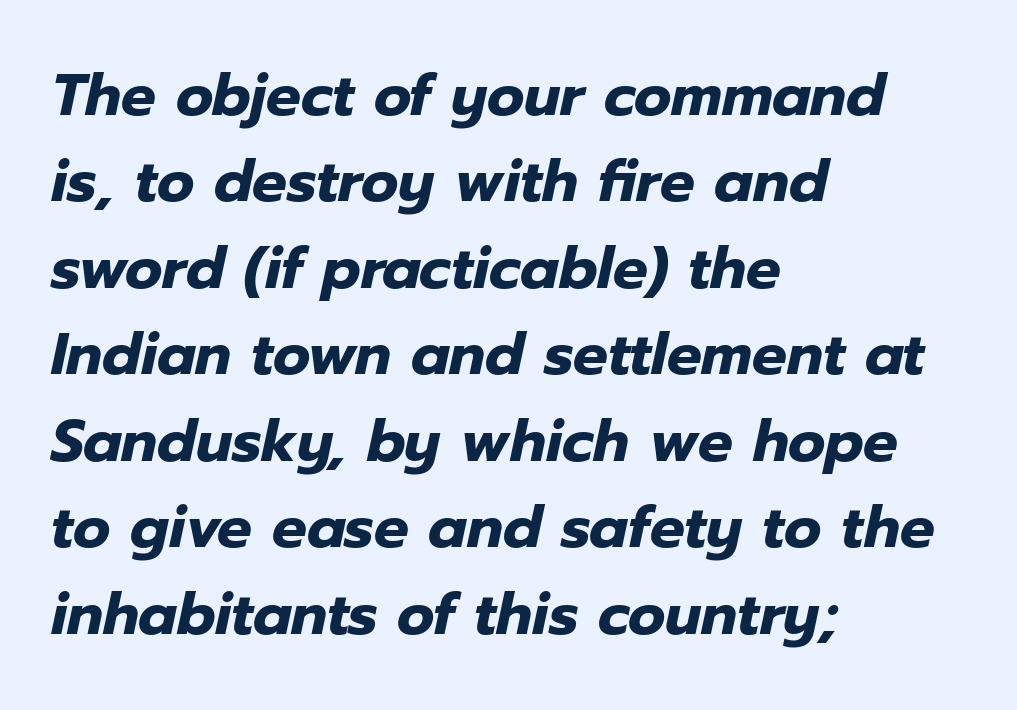
The rag falls on the right side of this text block. Only glyphs here, with clear space below each row. Whoever set this chose a conventional vertical rhythm. Emphasis by weight is at full strength: bold. This sample has the flowing, uneven cadence of proportional lettering. A typesetter would call this zero additional tracking.
